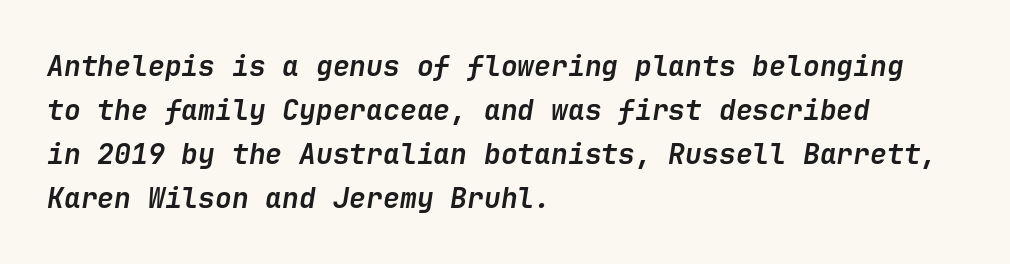
Would a proofreader flag this as italicized? Yes. Descender tails drop into unmarked territory. The face used here has the dense, thick strokes of a bold. How would I describe the line gaps? Plain and ordinary. These lines stack with their left ends in a neat column.
